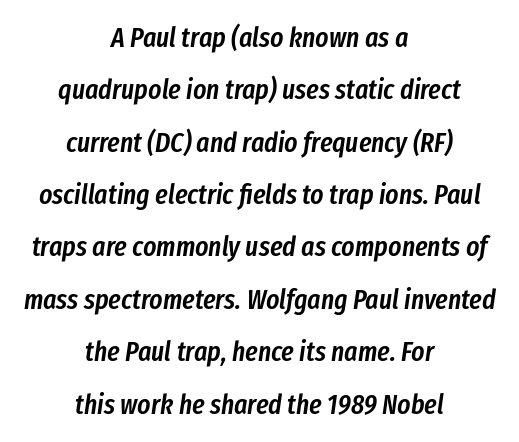
The image shows 28 px semibold, condensed type, italic (leaning right); set centered, line spacing 1.87x, normal letter spacing, not underlined; low stroke contrast and a medium x-height.
